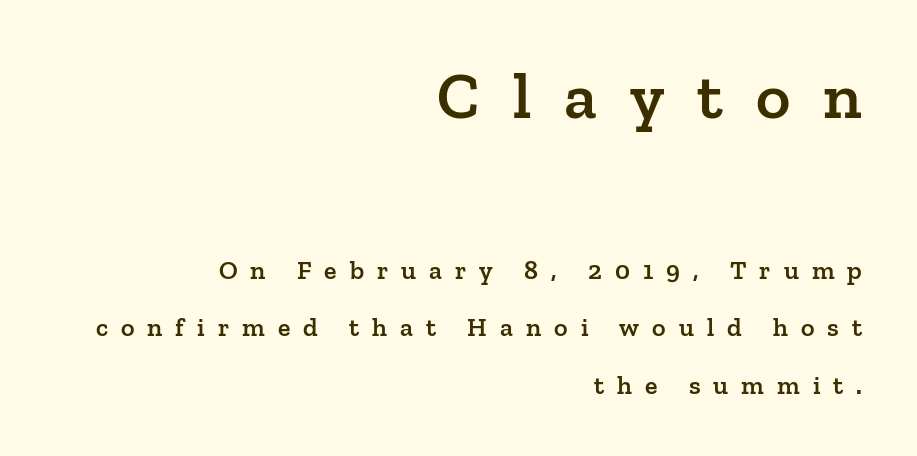
Q: Is the text bold? A: Semi-bold.
Q: Is the text italic (slanted)? A: No, it is upright.
Q: Is the typeface a serif or a sans-serif typeface? A: Serif.
Q: Is the text underlined? A: No.
Q: How is the paragraph aligned? A: Right-aligned.
Q: Is the spacing between letters normal or unusually wide? A: Unusually wide.
Q: Is the spacing between lines tight, normal or loose? A: Loose.
Q: Which block of text is set in a larger size, the first (top) or the second (bottom)? A: The first (top) one.
Q: Width (condensed, normal, or wide)? A: Normal.
Q: Stroke contrast? A: Low.
Q: x-height? A: Medium.
Q: Monospaced? A: No.
